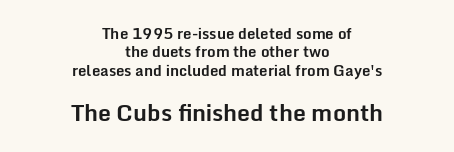
{"italic": "no", "bold": "yes", "underline": "no", "align": "center", "line_spacing_ratio": 1.22, "letter_spacing": "normal", "letter_spacing_em": 0.0, "larger_block": "second", "size_ratio": 1.53, "glyph_px": 23}
